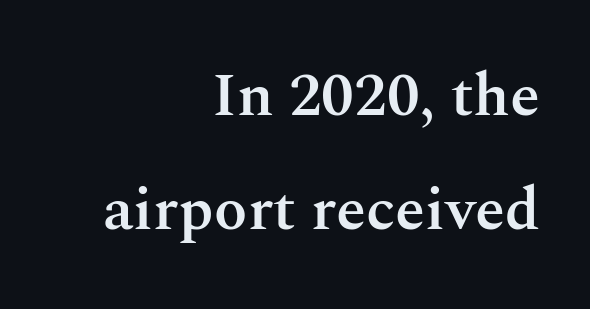
Q: Is the text bold? A: Semi-bold.
Q: Is the text italic (slanted)? A: No, it is upright.
Q: Is the typeface a serif or a sans-serif typeface? A: Serif.
Q: Is the text underlined? A: No.
Q: How is the paragraph aligned? A: Right-aligned.
Q: Is the spacing between letters normal or unusually wide? A: Normal.
Q: Width (condensed, normal, or wide)? A: Normal.
Q: Stroke contrast? A: Medium.
Q: x-height? A: Medium.
Q: Monospaced? A: No.
